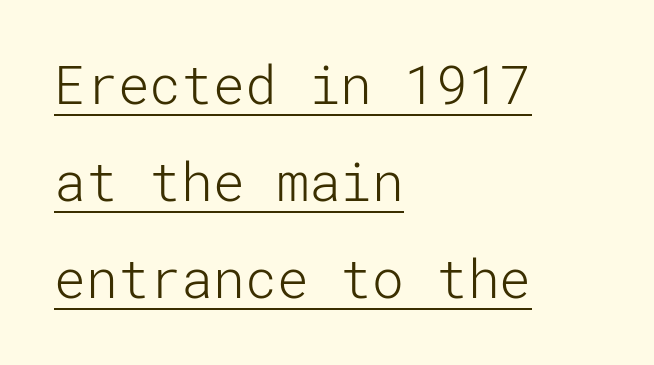
Q: Is the text bold? A: No.
Q: Is the text italic (slanted)? A: No, it is upright.
Q: Is the typeface a serif or a sans-serif typeface? A: Sans-serif.
Q: Is the text underlined? A: Yes.
Q: How is the paragraph aligned? A: Left-aligned.
Q: Is the spacing between letters normal or unusually wide? A: Normal.
Q: Width (condensed, normal, or wide)? A: Normal.
Q: Stroke contrast? A: Low.
Q: x-height? A: Medium.
